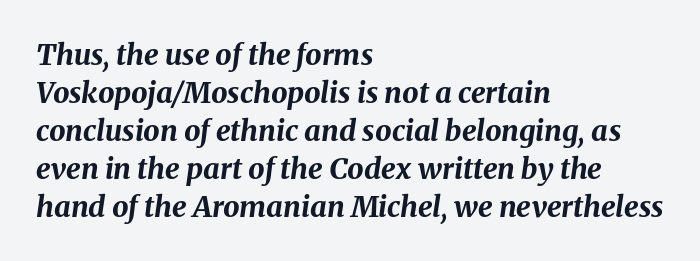
The axis of the letterforms is tilted away from vertical. Varying glyph widths throughout — classic text-font behaviour. The passage shown is not underscored anywhere. Inter-character spacing is left at the font's built-in metrics. A classic flush-left, rag-right setting is used for this passage.
